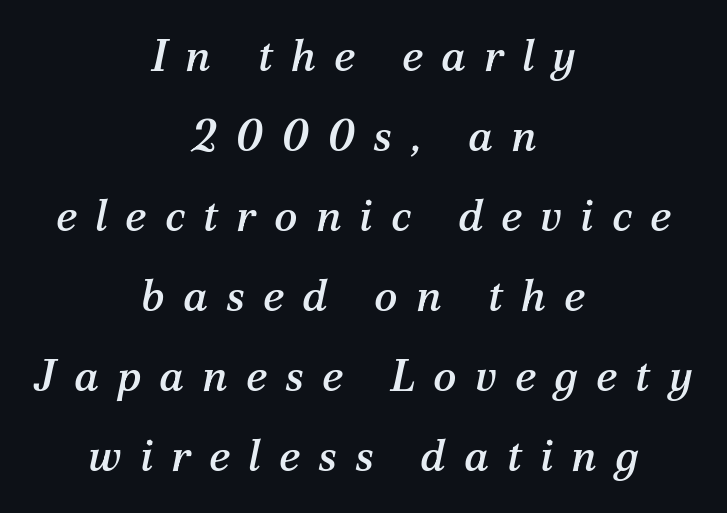
The image shows 44 px serif type, italic (leaning right); set centered, line spacing 1.82x, unusually wide letter spacing (+0.41 em), not underlined; medium stroke contrast and a medium x-height.
